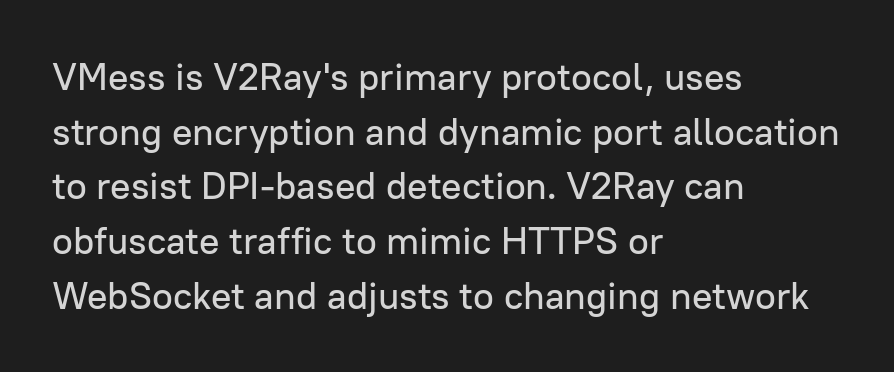
Tracking value appears to be zero — textbook default spacing. Think of a printed novel: that variable character pitch is what you see here. Descenders hang freely into open space. Upright lettering throughout. What's the leading like? Ordinary, nothing unusual. The paragraph shown leans on its left margin.
